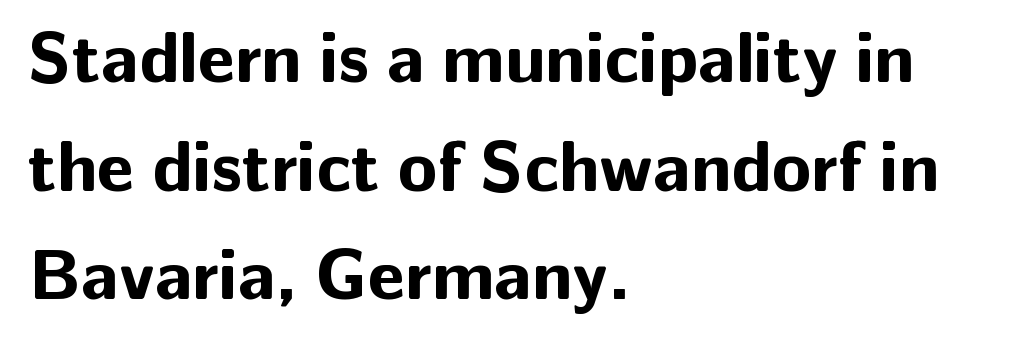
{"serif": "no", "italic": "no", "bold": "yes", "weight": "bold", "width": "normal", "stroke_contrast": "low", "x_height": "medium", "monospaced": "no", "underline": "no", "align": "left", "line_spacing": "normal", "line_spacing_ratio": 1.51, "letter_spacing": "normal", "letter_spacing_em": 0.0, "glyph_px": 72}
